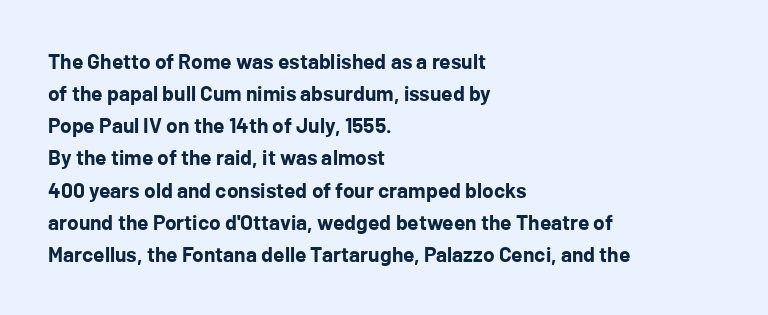
Q: Is the text bold? A: Yes.
Q: Is the text italic (slanted)? A: No, it is upright.
Q: Is the text underlined? A: No.
Q: How is the paragraph aligned? A: Left-aligned.
Q: Is the spacing between letters normal or unusually wide? A: Normal.
Q: Is the spacing between lines tight, normal or loose? A: Normal.
